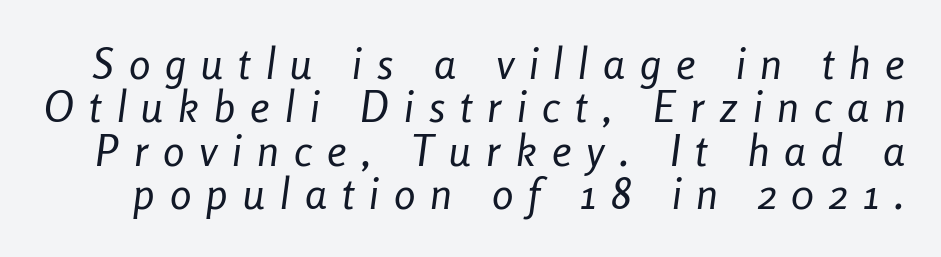
{"italic": "yes", "lean": "right", "slant_degrees": 8, "bold": "no", "weight": "regular", "width": "condensed", "stroke_contrast": "low", "x_height": "medium", "monospaced": "no", "underline": "no", "line_spacing": "tight", "line_spacing_ratio": 1.01, "letter_spacing": "wide", "letter_spacing_em": 0.35, "glyph_px": 43}
